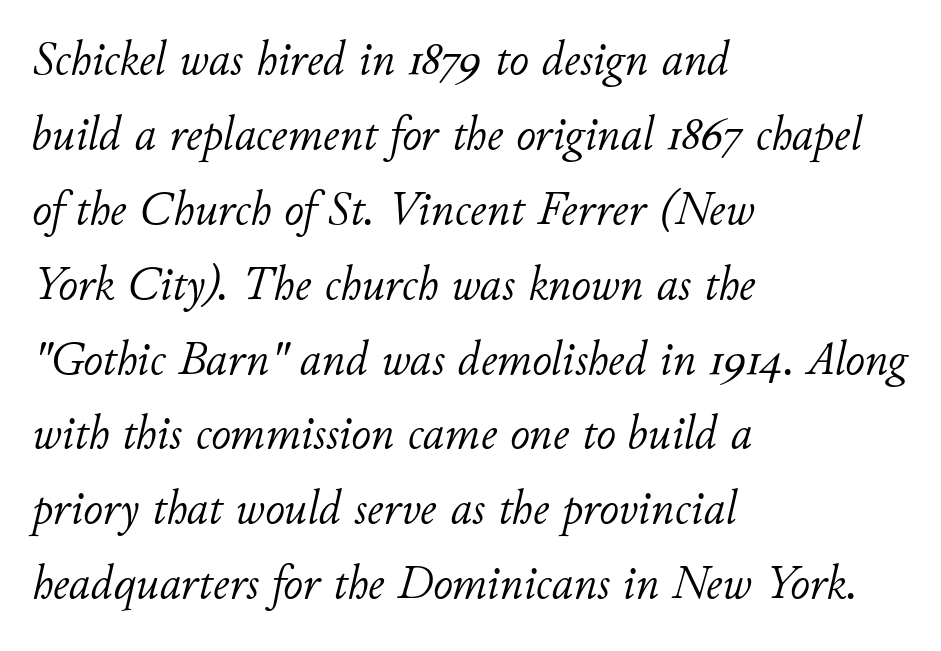
Honestly, there is no underline to notice here at all. In terms of leading, this rendering sits right in the middle. Here the designer chose a conventional face with non-uniform glyph widths. Caption: standard tracking, unaltered. The font's italic variant was chosen for this text.
